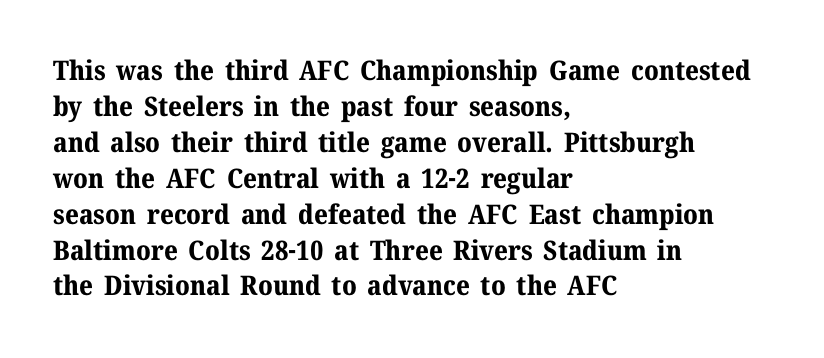
Q: Is the text bold? A: Yes.
Q: Is the text italic (slanted)? A: No, it is upright.
Q: Is the text underlined? A: No.
Q: How is the paragraph aligned? A: Left-aligned.
Q: Is the spacing between letters normal or unusually wide? A: Normal.
Q: Is the spacing between lines tight, normal or loose? A: Normal.
